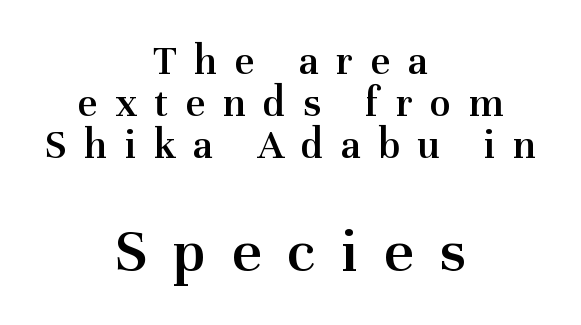
{"serif": "yes", "italic": "no", "bold": "semi", "weight": "semibold", "width": "normal", "stroke_contrast": "medium", "x_height": "medium", "monospaced": "no", "underline": "no", "align": "center", "line_spacing": "tight", "line_spacing_ratio": 0.98, "letter_spacing": "wide", "letter_spacing_em": 0.41, "larger_block": "second", "size_ratio": 1.49, "glyph_px": 64}
